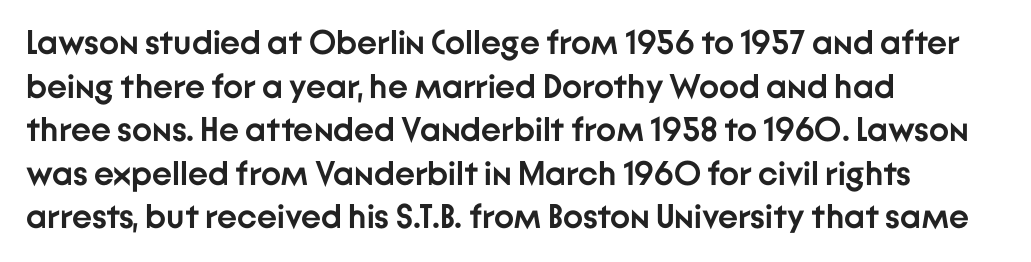
The image shows 34 px semibold sans-serif type, upright; set left-aligned, normal line spacing (1.28x), normal letter spacing, not underlined; low stroke contrast and a medium x-height.
